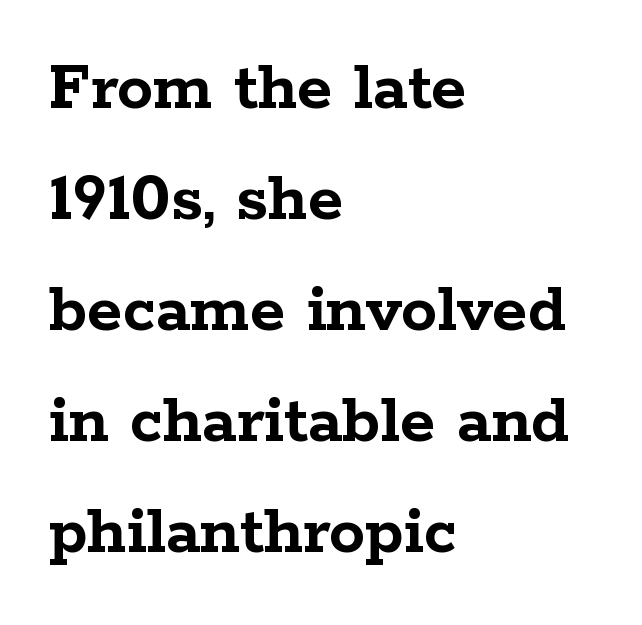
The image shows 72 px semibold, wide serif type, upright; set left-aligned, normal line spacing (1.54x), normal letter spacing, not underlined; low stroke contrast and a medium x-height.
